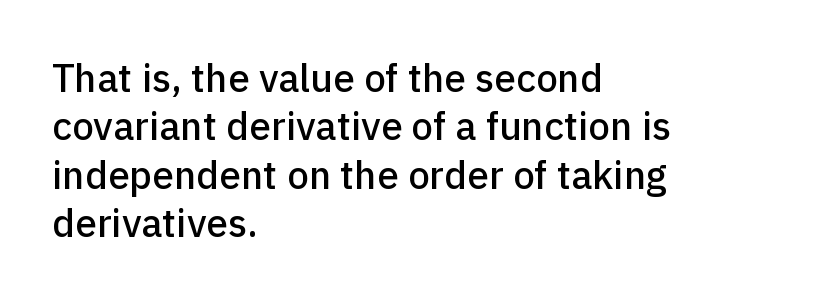
Looks like regular typesetting: each glyph gets only the width it needs. These lines stack with their left ends in a neat column. The letters carry no serifs — their stems end cleanly without finishing strokes. Every character sits straight up, as roman type does. Short note: letters normally spaced.
